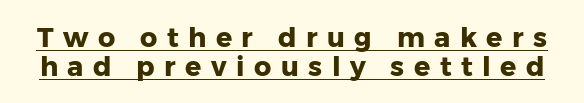
Q: Is the text bold? A: Yes.
Q: Is the text italic (slanted)? A: No, it is upright.
Q: Is the text underlined? A: Yes.
Q: Is the spacing between letters normal or unusually wide? A: Unusually wide.
Q: Is the spacing between lines tight, normal or loose? A: Tight.
